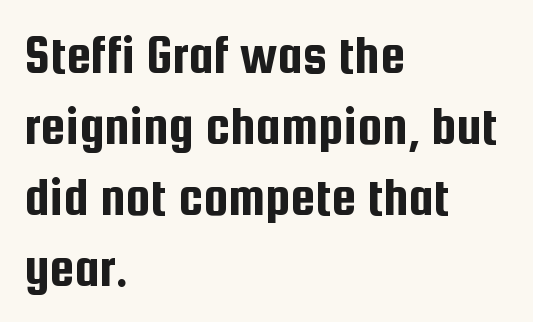
Here the designer chose a conventional face with non-uniform glyph widths. How would I describe the line gaps? Plain and ordinary. The string is rendered with underlining switched off. Is the block centered? No — it sits flush against the left margin. This is sans-serif lettering, the kind often seen on screens and signage.
